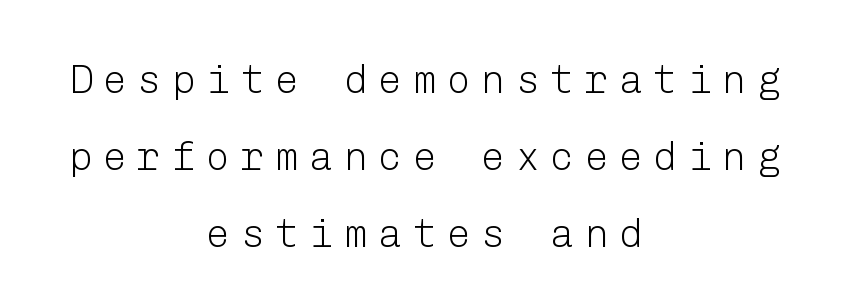
Which margin do the lines hug? Neither — every line sits in the middle. If you drew a line through each stem, it would be perfectly vertical. Decoration check: the copy has no underline. Is the letter spacing exaggerated? Yes — the characters are pushed far apart.
